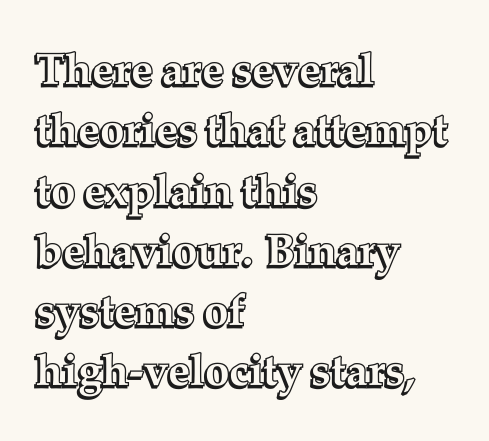
Posture: upright roman. In CSS terms this would be text-align: left. Is this a fixed-width face? No — the glyphs have proportional, varying widths. Notice how descenders clear the ascenders below comfortably — that's standard leading. A clean baseline with only descenders dipping below it. The rendering keeps characters at their native spacing.
